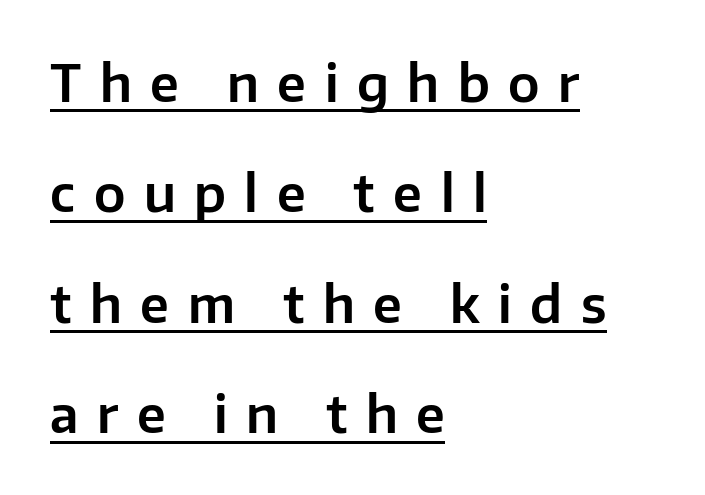
Q: Is the text italic (slanted)? A: No, it is upright.
Q: Is the typeface a serif or a sans-serif typeface? A: Sans-serif.
Q: Is the text underlined? A: Yes.
Q: How is the paragraph aligned? A: Left-aligned.
Q: Is the spacing between letters normal or unusually wide? A: Unusually wide.
Q: Is the spacing between lines tight, normal or loose? A: Loose.
Q: Width (condensed, normal, or wide)? A: Normal.
Q: Stroke contrast? A: Low.
Q: x-height? A: Medium.
Q: Monospaced? A: No.
